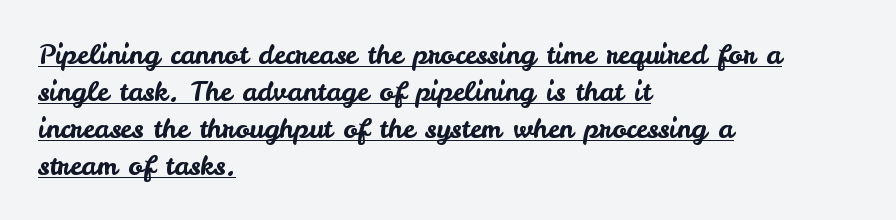
Q: Is the text italic (slanted)? A: Yes.
Q: Is the text underlined? A: Yes.
Q: How is the paragraph aligned? A: Left-aligned.
Q: Is the spacing between letters normal or unusually wide? A: Normal.
Q: Is the spacing between lines tight, normal or loose? A: Normal.
